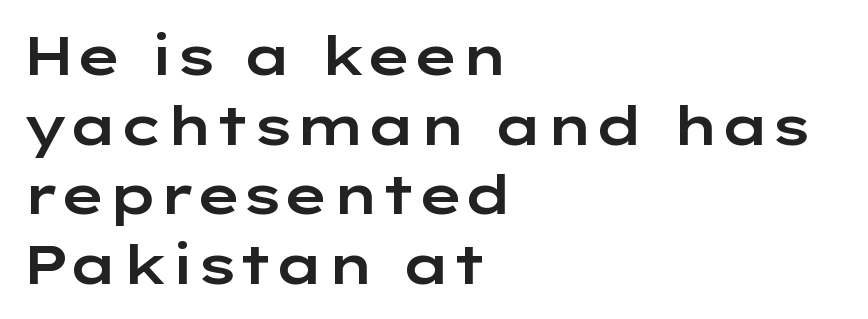
The image shows 54 px wide sans-serif type, upright; set left-aligned, normal line spacing (1.29x), normal letter spacing, not underlined; low stroke contrast and a medium x-height.
